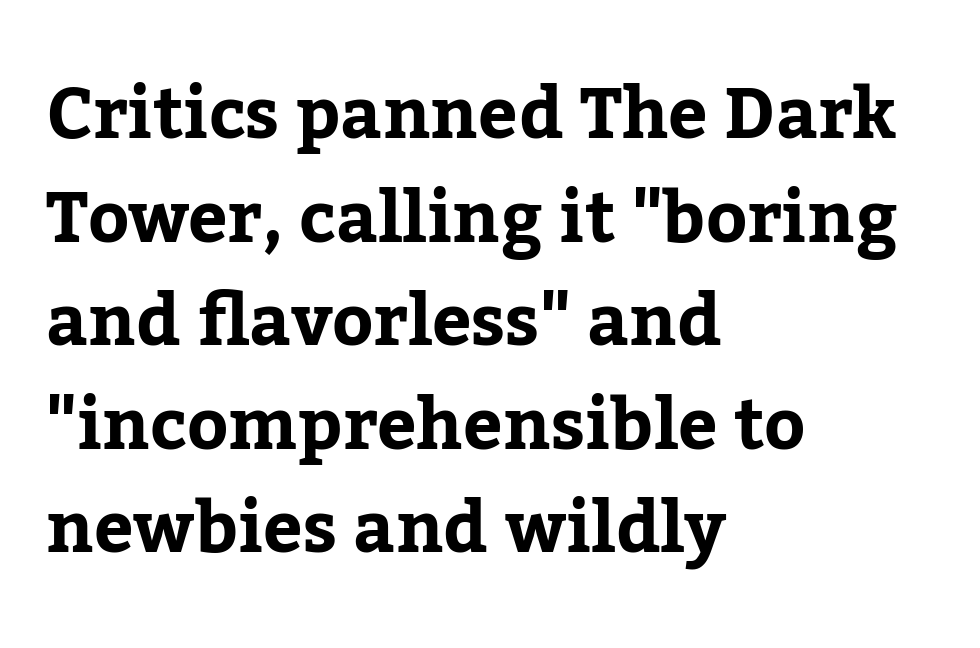
Tracking value appears to be zero — textbook default spacing. Casual observation: everything's shoved over to the left. Tall strokes in this sample are plumb rather than angled. Just letters on the line, the space beneath them empty.
